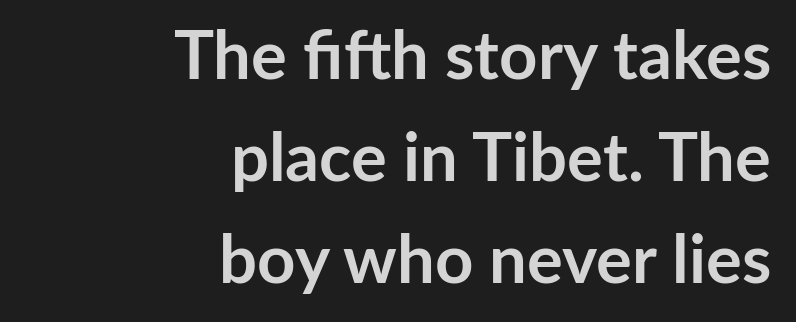
Casual observation: everything's shoved over to the right. Summary of vertical rhythm: regular, with standard interline spacing. Nothing sits at the stroke ends, so this counts as sans-serif. The zone under the glyphs is completely vacant. These lines carry a lot of weight — the face is fully bold. Is this a fixed-width face? No — the glyphs have proportional, varying widths.
